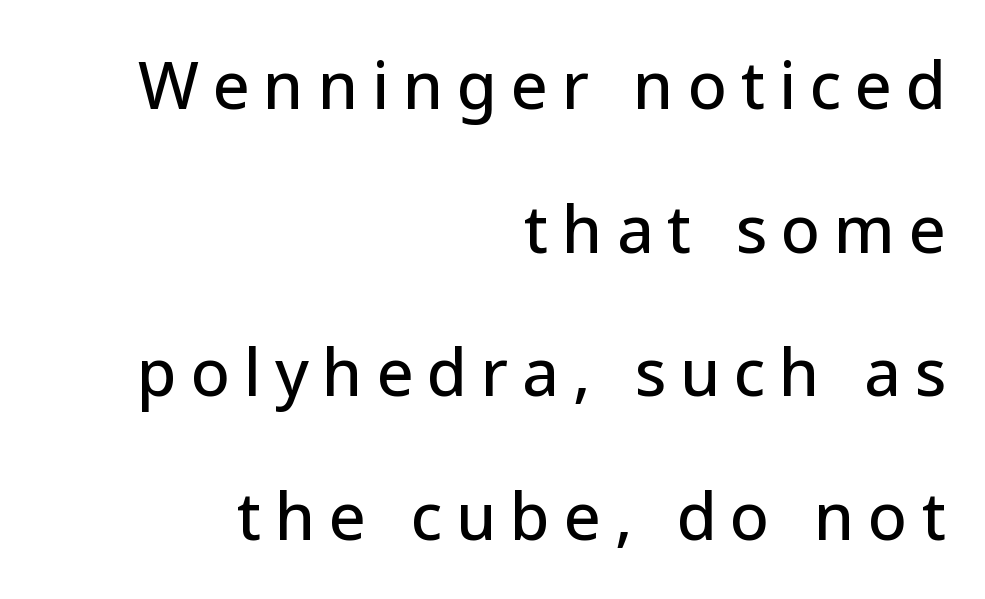
The typography opts for an upright posture over an oblique one. The space directly below the letters is spotless. These lines have a slow, spaced-out rhythm from letter to letter. Summary of vertical rhythm: relaxed, with wide interline spacing. Note: no serifs on the glyphs.
